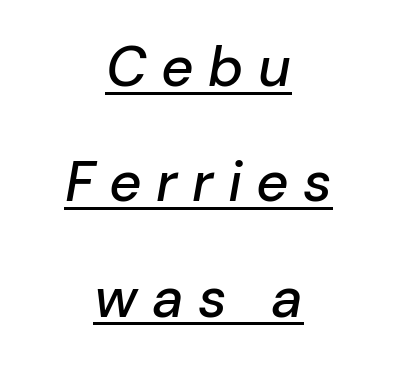
{"italic": "yes", "lean": "right", "slant_degrees": 10, "width": "normal", "stroke_contrast": "low", "x_height": "medium", "monospaced": "no", "underline": "yes", "align": "center", "line_spacing": "loose", "line_spacing_ratio": 2.06, "letter_spacing": "wide", "letter_spacing_em": 0.26, "glyph_px": 56}
